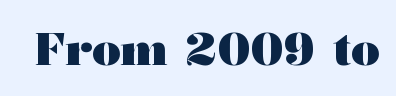
Q: Is the text bold? A: Yes.
Q: Is the text italic (slanted)? A: No, it is upright.
Q: Is the typeface a serif or a sans-serif typeface? A: Serif.
Q: Is the text underlined? A: No.
Q: Is the spacing between letters normal or unusually wide? A: Normal.
Q: Width (condensed, normal, or wide)? A: Wide.
Q: Stroke contrast? A: Medium.
Q: x-height? A: Medium.
Q: Monospaced? A: No.
